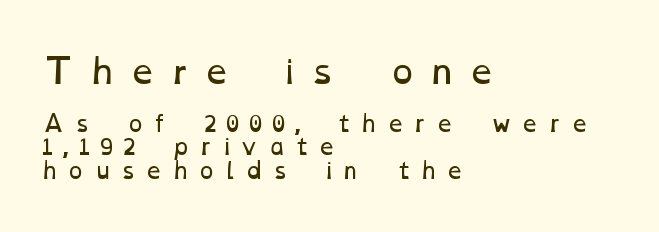
Q: Is the text bold? A: No.
Q: Is the text underlined? A: No.
Q: How is the paragraph aligned? A: Left-aligned.
Q: Is the spacing between letters normal or unusually wide? A: Unusually wide.
Q: Is the spacing between lines tight, normal or loose? A: Tight.
Q: Which block of text is set in a larger size, the first (top) or the second (bottom)? A: The first (top) one.
Q: Width (condensed, normal, or wide)? A: Wide.
Q: Stroke contrast? A: Low.
Q: x-height? A: Medium.
Q: Monospaced? A: No.
